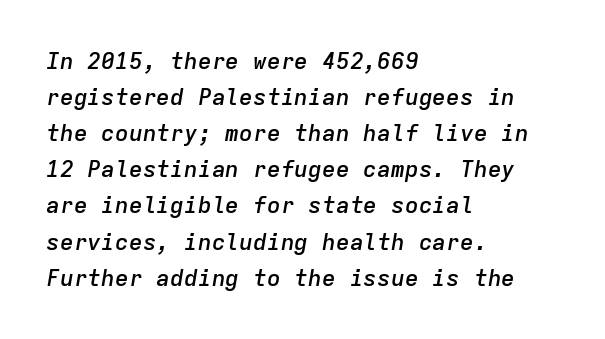
{"italic": "yes", "lean": "right", "slant_degrees": 9, "bold": "semi", "underline": "no", "align": "left", "line_spacing": "normal", "line_spacing_ratio": 1.57, "letter_spacing": "normal", "letter_spacing_em": 0.0, "glyph_px": 23}
